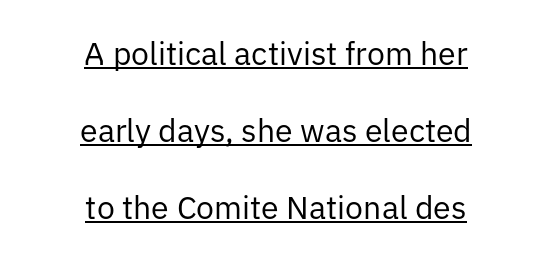
Both edges are ragged and mirror each other, which tells us the setting is centered. Is this a fixed-width face? No — the glyphs have proportional, varying widths. Notice the wide empty band between every row — that's loose leading. You can see a thin bar hugging the bottom of the glyphs. Compared with typical body copy, the letter spacing here is the same. Style check: upright.
